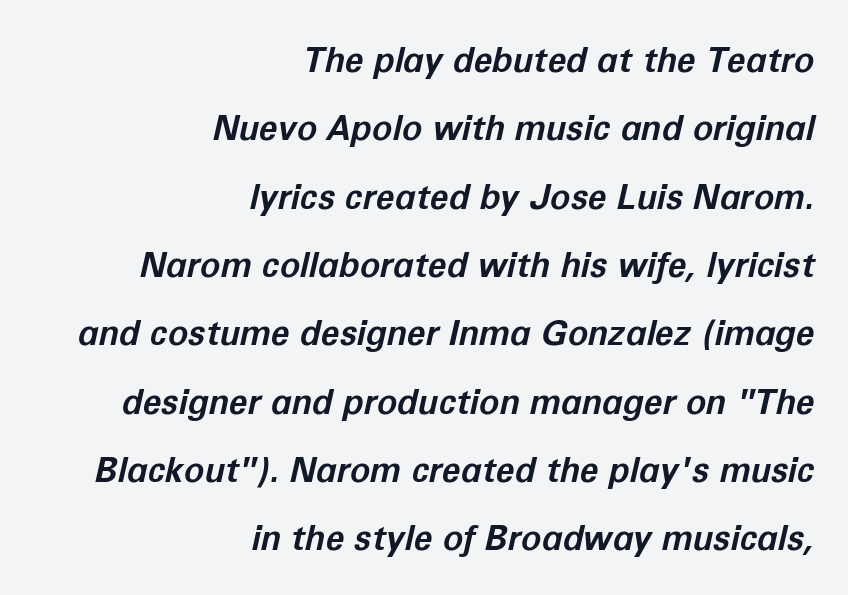
The whole block is typeset with a tilt. There is no visible air inserted between adjacent glyphs. The passage shown is not underscored anywhere. Caption: bold face, heavy strokes. Short and long lines alike share a common ending point at right. The passage shown is typed in a proportional face where columns would drift.
